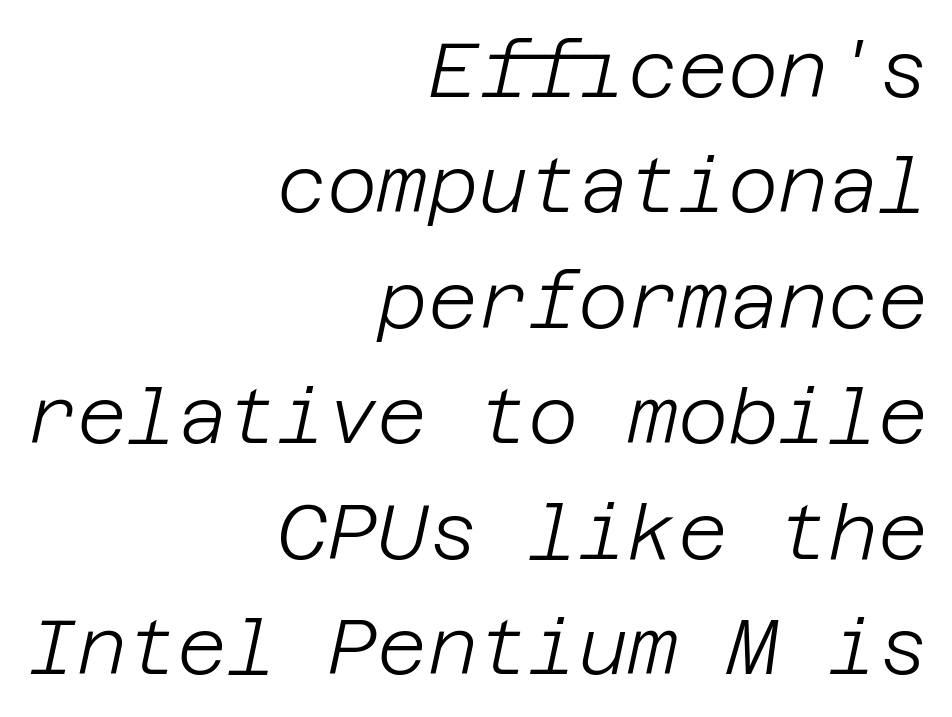
{"italic": "yes", "lean": "right", "slant_degrees": 12, "bold": "no", "weight": "light", "width": "normal", "stroke_contrast": "low", "x_height": "large", "underline": "no", "align": "right", "line_spacing": "normal", "line_spacing_ratio": 1.5, "letter_spacing": "normal", "letter_spacing_em": 0.0, "glyph_px": 77}
